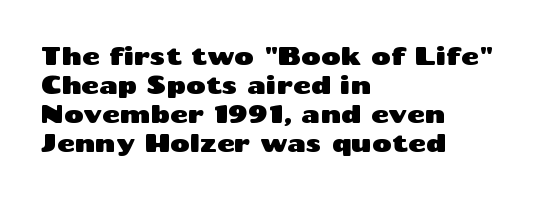
The image shows 24 px text type, upright; set left-aligned, line spacing 1.21x, normal letter spacing, not underlined.
